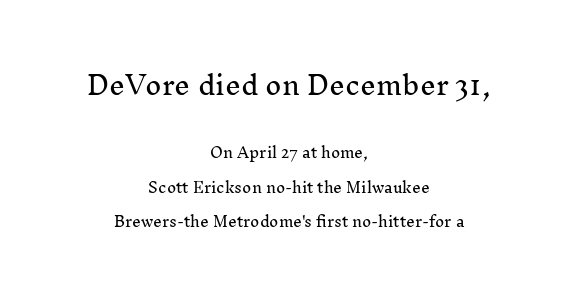
Q: Is the text italic (slanted)? A: No, it is upright.
Q: Is the text underlined? A: No.
Q: How is the paragraph aligned? A: Centered.
Q: Is the spacing between letters normal or unusually wide? A: Normal.
Q: Is the spacing between lines tight, normal or loose? A: Loose.
Q: Which block of text is set in a larger size, the first (top) or the second (bottom)? A: The first (top) one.
